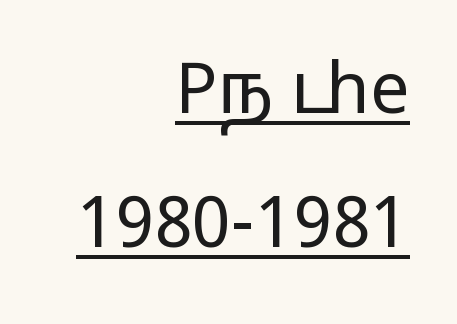
{"serif": "no", "italic": "no", "bold": "no", "weight": "regular", "width": "wide", "stroke_contrast": "low", "x_height": "medium", "monospaced": "no", "underline": "yes", "align": "right", "line_spacing": "loose", "line_spacing_ratio": 1.91, "letter_spacing": "normal", "letter_spacing_em": 0.0, "glyph_px": 70}
